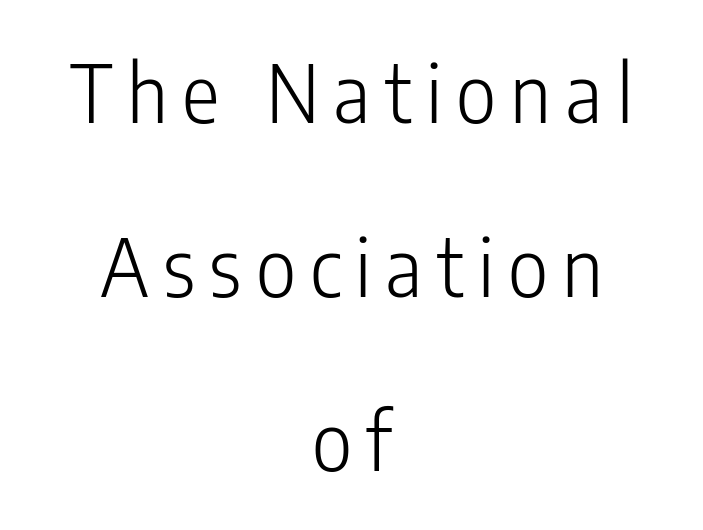
The image shows 79 px light, condensed sans-serif type, upright; set centered, loose line spacing (2.2x), not underlined; low stroke contrast and a medium x-height.
